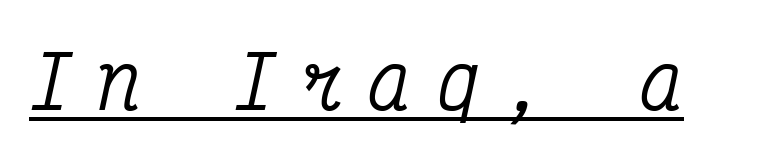
The image shows 73 px condensed serif type, italic (leaning right), monospaced; set unusually wide letter spacing (+0.33 em), underlined; medium stroke contrast and a medium x-height.
